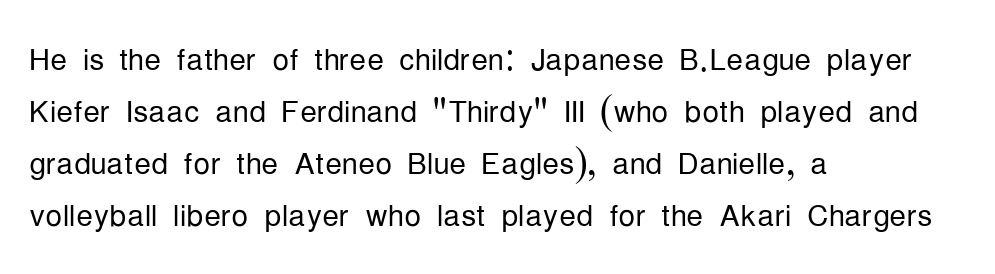
Just letters on the line, the space beneath them empty. Nobody touched the tracking dial on this one. Compared with a typical body face, this is equally light or lighter still. The lines are quadded left.
